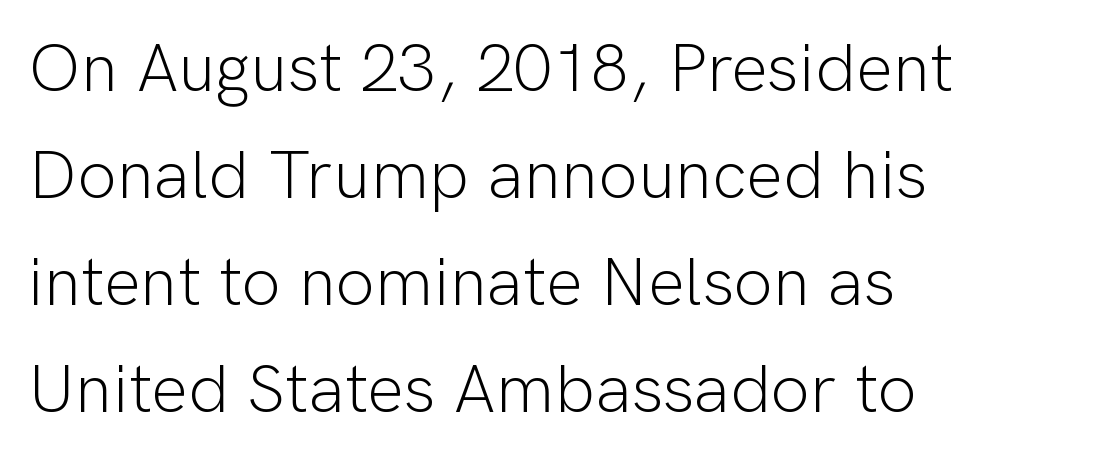
No italicization has been applied; the sample stays upright. Has an underline been added? It has not. Regarding serifs, this sample does without them. The paragraph has a hard left edge and a soft right edge. This sample has the flowing, uneven cadence of proportional lettering.
